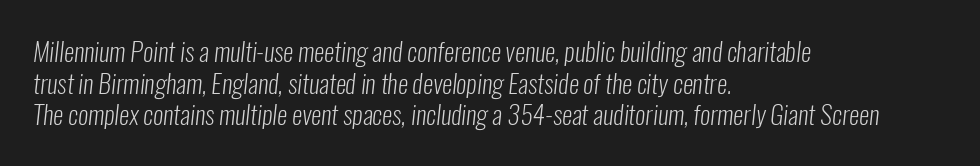
The image shows 26 px text type; set left-aligned, line spacing 1.22x, normal letter spacing, not underlined.
